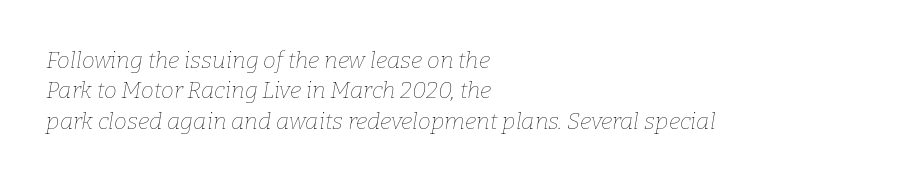
Q: Is the text bold? A: No.
Q: Is the text italic (slanted)? A: Yes, it leans right by about 9 degrees.
Q: Is the text underlined? A: No.
Q: How is the paragraph aligned? A: Left-aligned.
Q: Is the spacing between letters normal or unusually wide? A: Normal.
Q: Is the spacing between lines tight, normal or loose? A: Normal.
